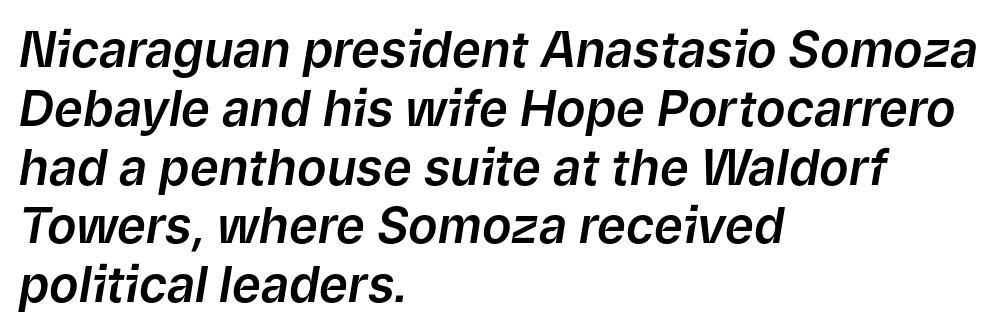
Q: Is the text italic (slanted)? A: Yes, it leans right by about 9 degrees.
Q: Is the text underlined? A: No.
Q: How is the paragraph aligned? A: Left-aligned.
Q: Is the spacing between letters normal or unusually wide? A: Normal.
Q: Width (condensed, normal, or wide)? A: Normal.
Q: Stroke contrast? A: Low.
Q: x-height? A: Medium.
Q: Monospaced? A: No.
